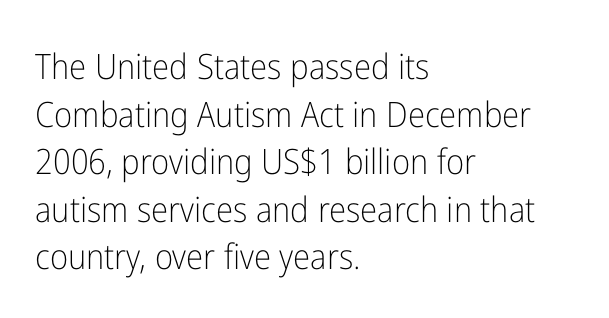
The image shows 35 px light, condensed sans-serif type, upright; set left-aligned, normal line spacing (1.36x), normal letter spacing, not underlined; low stroke contrast and a medium x-height.
